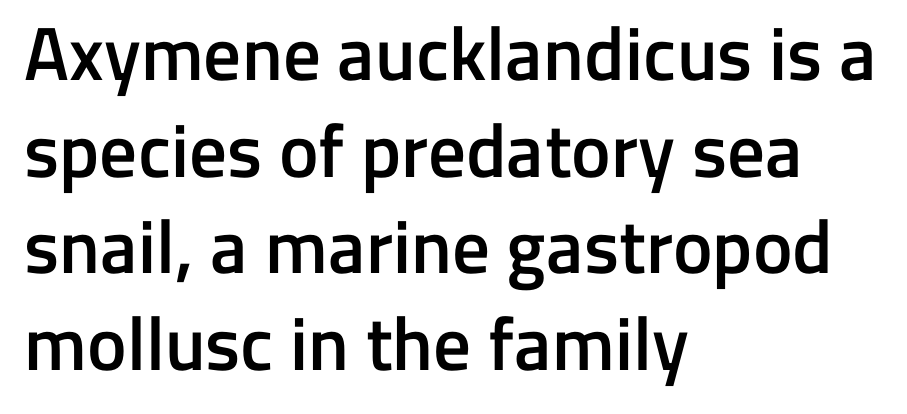
Q: Is the text bold? A: Semi-bold.
Q: Is the text italic (slanted)? A: No, it is upright.
Q: Is the typeface a serif or a sans-serif typeface? A: Sans-serif.
Q: Is the text underlined? A: No.
Q: How is the paragraph aligned? A: Left-aligned.
Q: Is the spacing between letters normal or unusually wide? A: Normal.
Q: Is the spacing between lines tight, normal or loose? A: Normal.
Q: Width (condensed, normal, or wide)? A: Normal.
Q: Stroke contrast? A: Low.
Q: x-height? A: Medium.
Q: Monospaced? A: No.
